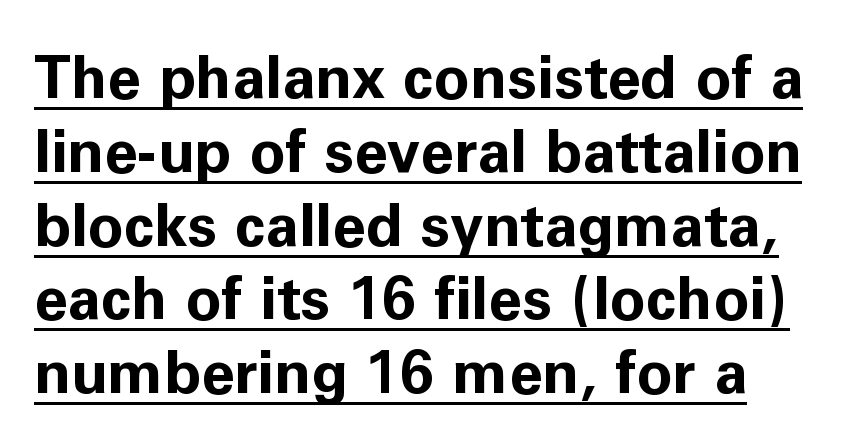
Q: Is the text bold? A: Yes.
Q: Is the text italic (slanted)? A: No, it is upright.
Q: Is the typeface a serif or a sans-serif typeface? A: Sans-serif.
Q: Is the text underlined? A: Yes.
Q: How is the paragraph aligned? A: Left-aligned.
Q: Is the spacing between letters normal or unusually wide? A: Normal.
Q: Width (condensed, normal, or wide)? A: Normal.
Q: Stroke contrast? A: Low.
Q: x-height? A: Medium.
Q: Monospaced? A: No.
